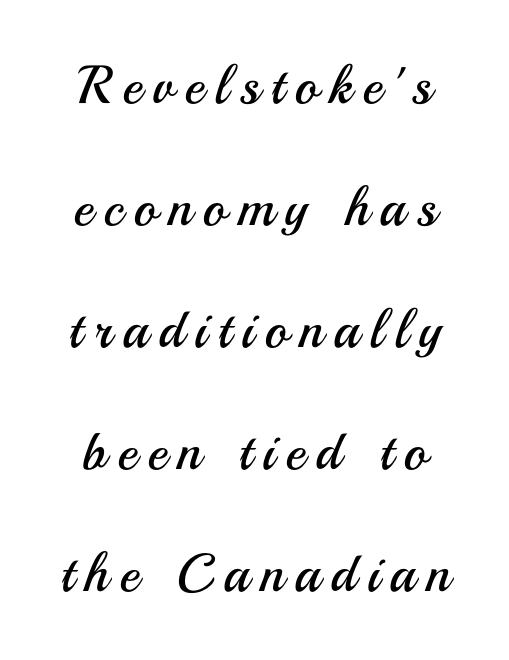
{"serif": "no", "bold": "no", "weight": "regular", "width": "normal", "stroke_contrast": "medium", "x_height": "small", "monospaced": "no", "underline": "no", "line_spacing": "loose", "line_spacing_ratio": 2.26, "letter_spacing": "wide", "letter_spacing_em": 0.2, "glyph_px": 54}
